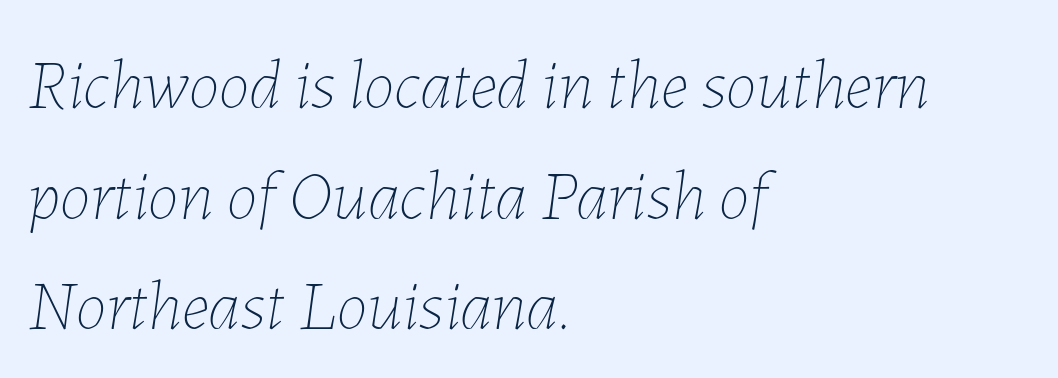
Casual observation: everything's shoved over to the left. Looks like regular typesetting: each glyph gets only the width it needs. The font is comparable to plain body text, perhaps lighter. Anything drawn beneath the words? Only blank space. Between one letter and the next there's only the usual sliver of space. Evenly set lines give the paragraph a standard silhouette.
